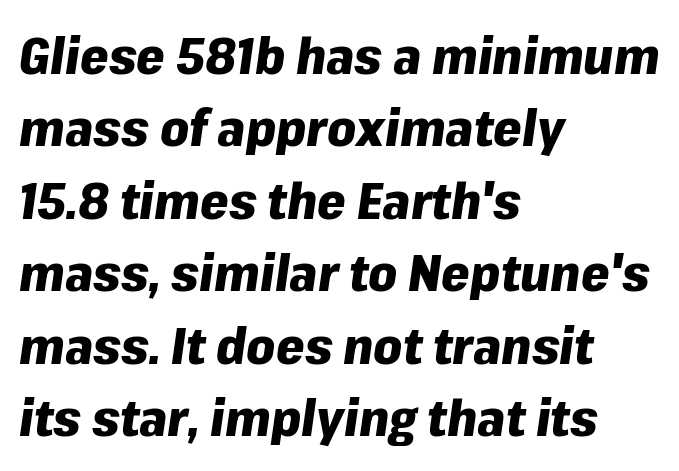
{"italic": "yes", "lean": "right", "slant_degrees": 8, "bold": "yes", "weight": "heavy", "width": "normal", "stroke_contrast": "low", "x_height": "medium", "monospaced": "no", "underline": "no", "align": "left", "line_spacing": "normal", "line_spacing_ratio": 1.42, "letter_spacing": "normal", "letter_spacing_em": 0.0, "glyph_px": 51}
